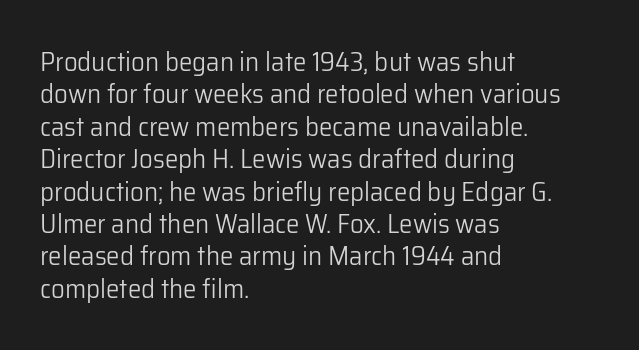
The image shows 27 px text type, upright; set left-aligned, line spacing 1.2x, normal letter spacing, not underlined.
